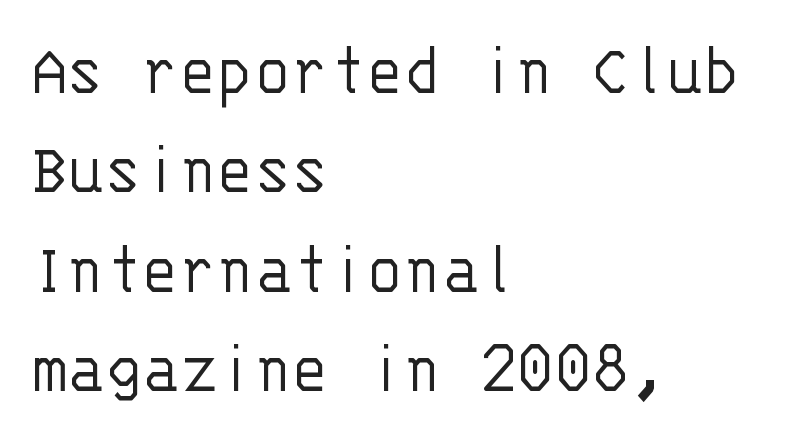
Q: Is the text bold? A: No.
Q: Is the text italic (slanted)? A: No, it is upright.
Q: Is the typeface a serif or a sans-serif typeface? A: Sans-serif.
Q: Is the text underlined? A: No.
Q: How is the paragraph aligned? A: Left-aligned.
Q: Is the spacing between letters normal or unusually wide? A: Normal.
Q: Is the spacing between lines tight, normal or loose? A: Normal.
Q: Width (condensed, normal, or wide)? A: Normal.
Q: Stroke contrast? A: Low.
Q: x-height? A: Large.
Q: Monospaced? A: Yes.
